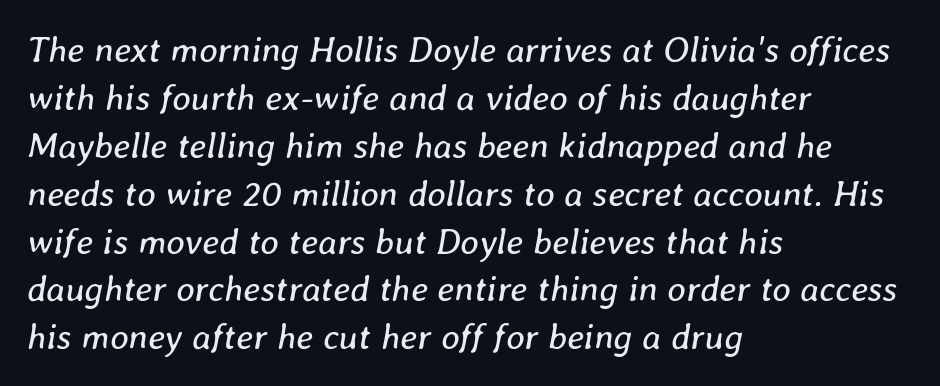
{"italic": "yes", "lean": "right", "slant_degrees": 8, "bold": "no", "weight": "regular", "width": "normal", "stroke_contrast": "low", "x_height": "medium", "monospaced": "no", "underline": "no", "align": "left", "line_spacing": "normal", "line_spacing_ratio": 1.33, "letter_spacing": "normal", "letter_spacing_em": 0.0, "glyph_px": 36}
